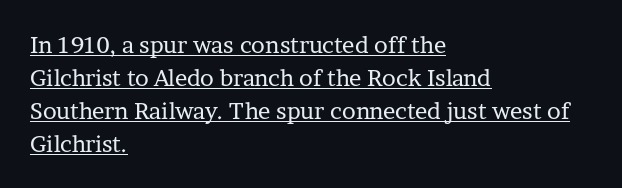
{"italic": "no", "bold": "no", "underline": "yes", "align": "left", "line_spacing": "normal", "line_spacing_ratio": 1.43, "letter_spacing": "normal", "letter_spacing_em": 0.0, "glyph_px": 23}
